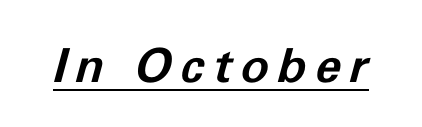
Q: Is the text bold? A: Yes.
Q: Is the text italic (slanted)? A: Yes, it leans right by about 11 degrees.
Q: Is the text underlined? A: Yes.
Q: Width (condensed, normal, or wide)? A: Normal.
Q: Stroke contrast? A: Low.
Q: x-height? A: Medium.
Q: Monospaced? A: No.
